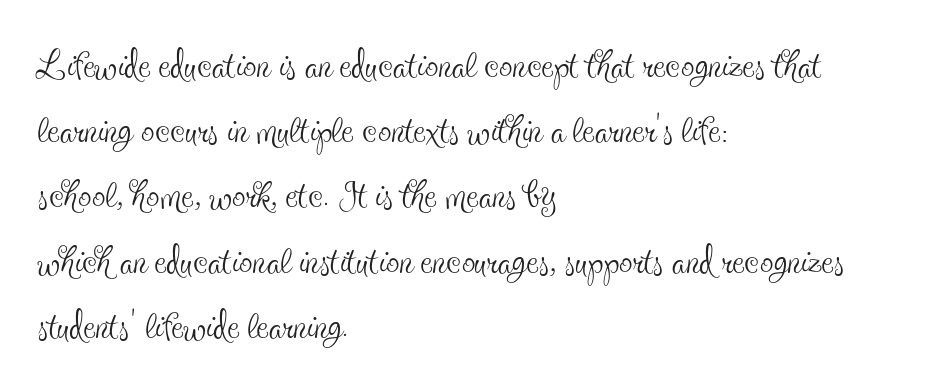
Q: Is the text bold? A: No.
Q: Is the typeface a serif or a sans-serif typeface? A: Serif.
Q: Is the text underlined? A: No.
Q: How is the paragraph aligned? A: Left-aligned.
Q: Is the spacing between letters normal or unusually wide? A: Normal.
Q: Width (condensed, normal, or wide)? A: Condensed.
Q: x-height? A: Small.
Q: Monospaced? A: No.
